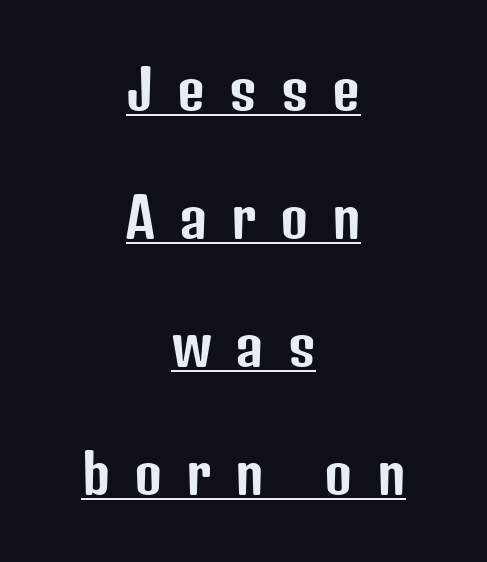
Q: Is the text italic (slanted)? A: No, it is upright.
Q: Is the typeface a serif or a sans-serif typeface? A: Sans-serif.
Q: Is the text underlined? A: Yes.
Q: How is the paragraph aligned? A: Centered.
Q: Is the spacing between letters normal or unusually wide? A: Unusually wide.
Q: Is the spacing between lines tight, normal or loose? A: Loose.
Q: Width (condensed, normal, or wide)? A: Condensed.
Q: Stroke contrast? A: Low.
Q: x-height? A: Medium.
Q: Monospaced? A: No.
